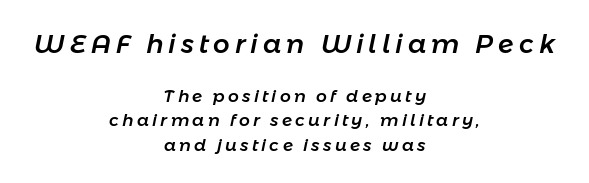
Observe the lean: these are italic letterforms. The space between consecutive lines is moderate. Rule under the text: the space is simply empty. The passage is arranged like a title page — every line centered.
